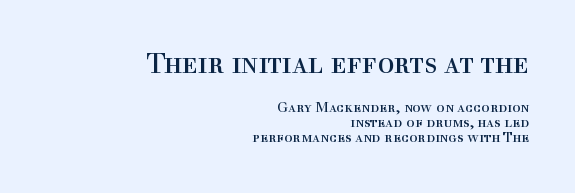
Q: Is the text bold? A: No.
Q: Is the text italic (slanted)? A: No, it is upright.
Q: Is the typeface a serif or a sans-serif typeface? A: Serif.
Q: Is the text underlined? A: No.
Q: How is the paragraph aligned? A: Right-aligned.
Q: Is the spacing between letters normal or unusually wide? A: Normal.
Q: Is the spacing between lines tight, normal or loose? A: Tight.
Q: Which block of text is set in a larger size, the first (top) or the second (bottom)? A: The first (top) one.
Q: Width (condensed, normal, or wide)? A: Normal.
Q: x-height? A: Medium.
Q: Monospaced? A: No.
